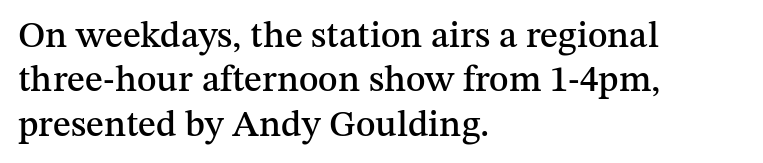
The image shows 37 px serif type, upright; set left-aligned, line spacing 1.2x, normal letter spacing, not underlined; medium stroke contrast and a medium x-height.
